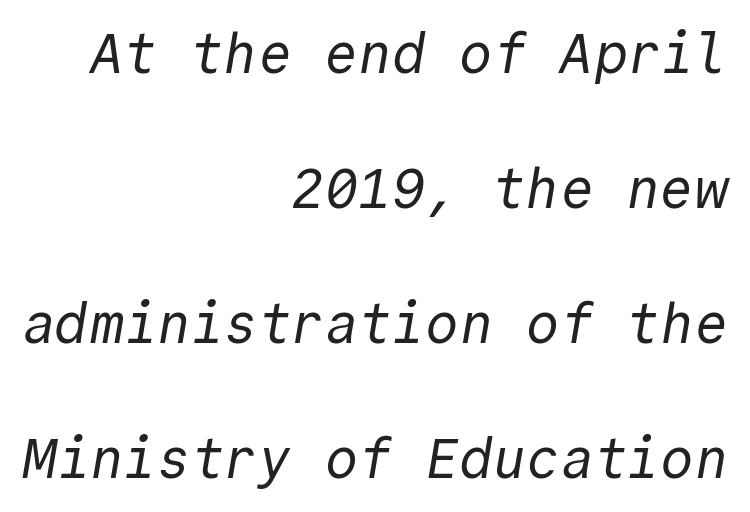
The image shows 56 px regular-weight sans-serif type, monospaced; set right-aligned, loose line spacing (2.41x), normal letter spacing, not underlined; a medium x-height.
